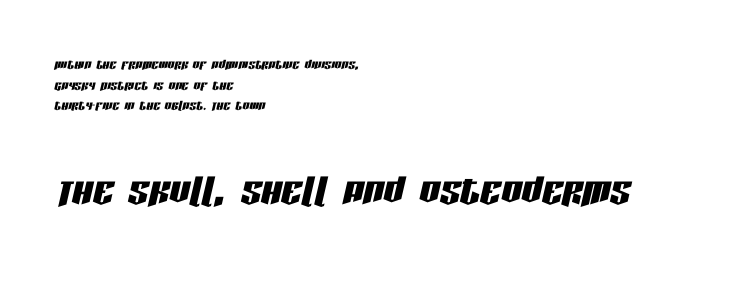
{"italic": "yes", "lean": "right", "slant_degrees": 13, "width": "condensed", "stroke_contrast": "low", "x_height": "large", "monospaced": "no", "underline": "no", "align": "left", "line_spacing_ratio": 1.22, "letter_spacing": "normal", "letter_spacing_em": 0.0, "larger_block": "second", "size_ratio": 3.0, "glyph_px": 51}
